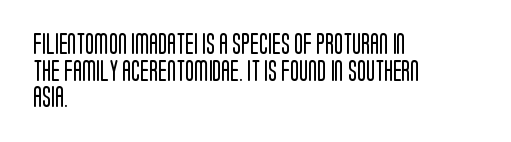
{"italic": "no", "bold": "no", "underline": "no", "align": "left", "line_spacing": "normal", "line_spacing_ratio": 1.27, "letter_spacing": "normal", "letter_spacing_em": 0.0, "glyph_px": 21}
